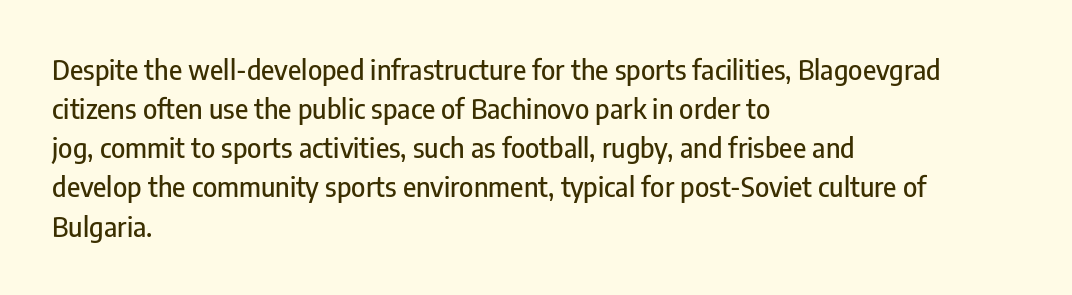
Q: Is the text italic (slanted)? A: No, it is upright.
Q: Is the text underlined? A: No.
Q: How is the paragraph aligned? A: Left-aligned.
Q: Is the spacing between letters normal or unusually wide? A: Normal.
Q: Is the spacing between lines tight, normal or loose? A: Normal.
